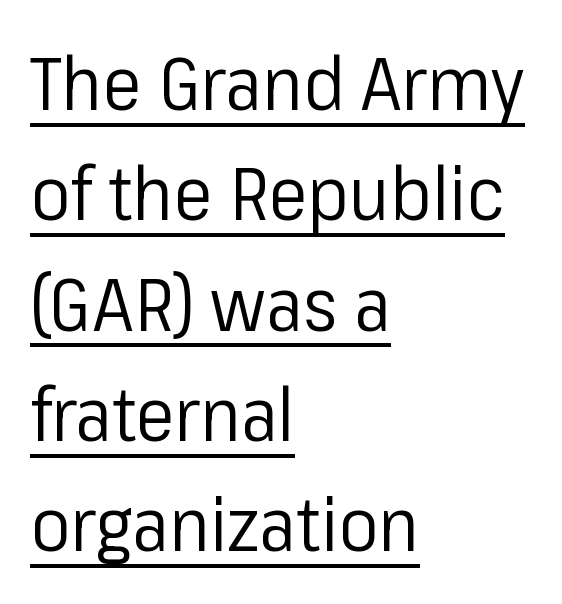
Weight: not bold — regular or lighter. The letters advance in unequal steps, a hallmark of proportional type. A roman cut, with each character standing at attention. Vertical spacing — default. The typeface chosen for these lines omits serifs. Underlined type.
